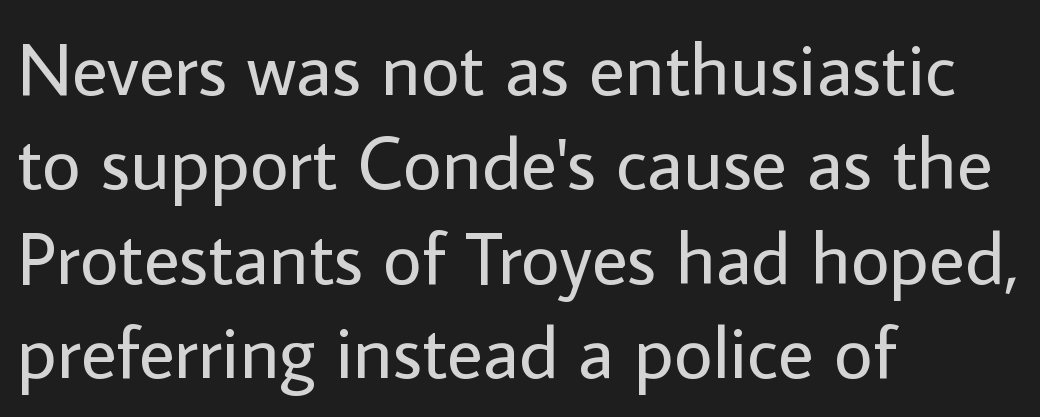
Q: Is the text bold? A: No.
Q: Is the text italic (slanted)? A: No, it is upright.
Q: Is the typeface a serif or a sans-serif typeface? A: Sans-serif.
Q: Is the text underlined? A: No.
Q: How is the paragraph aligned? A: Left-aligned.
Q: Is the spacing between letters normal or unusually wide? A: Normal.
Q: Is the spacing between lines tight, normal or loose? A: Normal.
Q: Width (condensed, normal, or wide)? A: Normal.
Q: Stroke contrast? A: Low.
Q: x-height? A: Medium.
Q: Monospaced? A: No.
